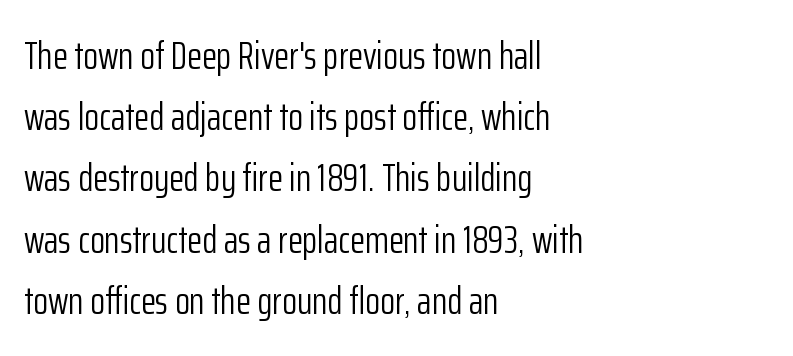
Q: Is the text bold? A: No.
Q: Is the text italic (slanted)? A: No, it is upright.
Q: Is the typeface a serif or a sans-serif typeface? A: Sans-serif.
Q: Is the text underlined? A: No.
Q: How is the paragraph aligned? A: Left-aligned.
Q: Is the spacing between letters normal or unusually wide? A: Normal.
Q: Is the spacing between lines tight, normal or loose? A: Normal.
Q: Width (condensed, normal, or wide)? A: Condensed.
Q: Stroke contrast? A: Low.
Q: x-height? A: Medium.
Q: Monospaced? A: No.
